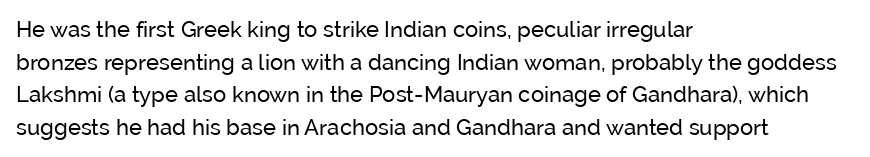
Rows of type keep a routine distance in the vertical direction. The space beneath each line is pristine and unruled. Which margin do the lines hug? The left one — the right edge is uneven. The letterforms sit shoulder to shoulder at normal distance.
